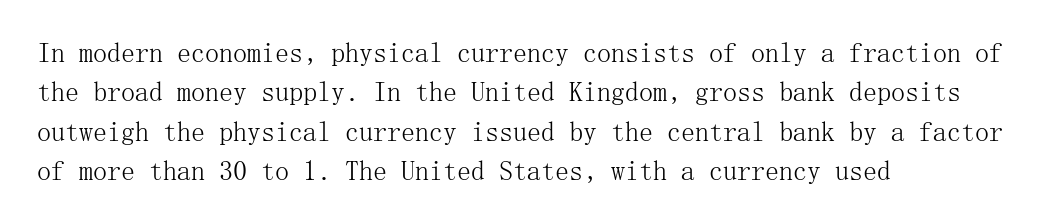
The image shows 28 px light serif type, upright; set left-aligned, normal line spacing (1.41x), normal letter spacing, not underlined; medium stroke contrast and a medium x-height.
